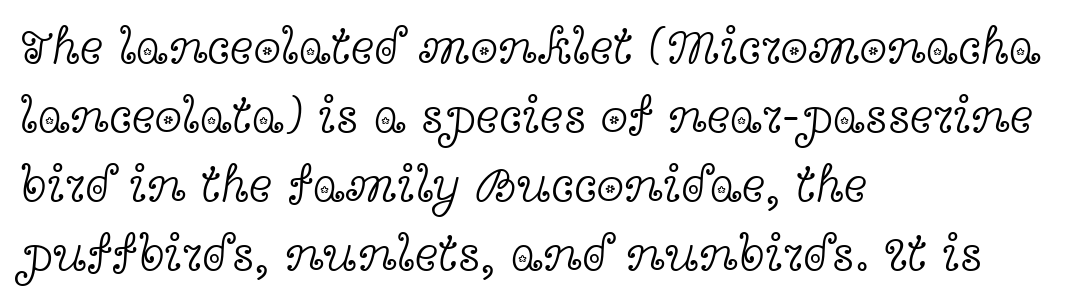
The image shows 50 px light, wide serif type; set left-aligned, normal line spacing (1.38x), normal letter spacing, not underlined; a medium x-height.
